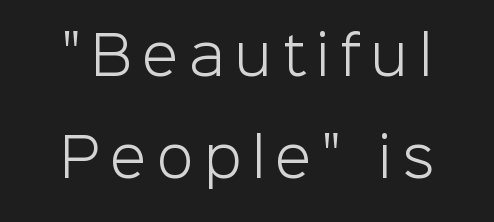
The designer dialed line spacing up above the default. Characters remain perfectly vertical along every line. Note the varied advance widths — an 'i' is clearly narrower than an 'm'. The gap between lines stays unmarked. The font family rendered here belongs to the sans-serif group.
